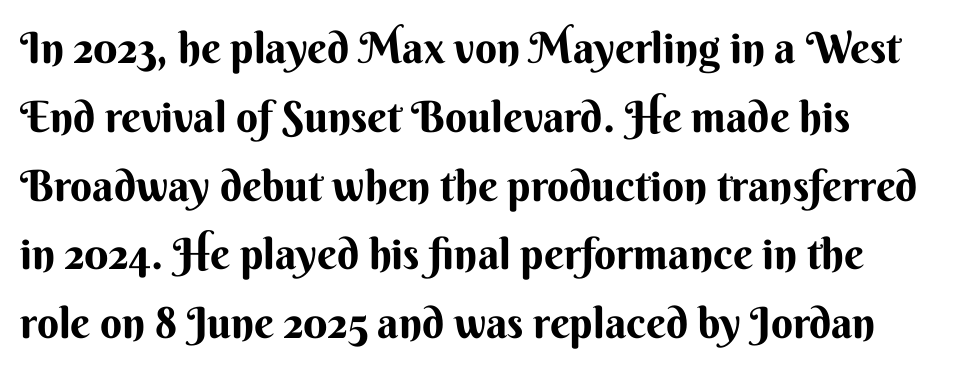
{"serif": "no", "italic": "no", "width": "normal", "stroke_contrast": "medium", "x_height": "small", "monospaced": "no", "underline": "no", "align": "left", "line_spacing": "normal", "line_spacing_ratio": 1.6, "letter_spacing": "normal", "letter_spacing_em": 0.0, "glyph_px": 43}
